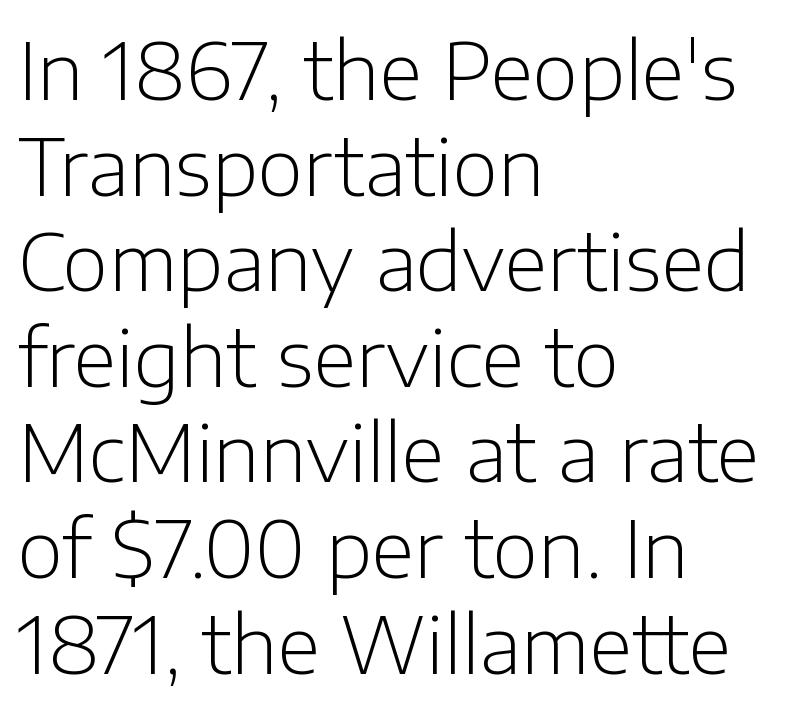
The image shows 79 px light sans-serif type, upright; set left-aligned, line spacing 1.21x, normal letter spacing, not underlined; low stroke contrast and a medium x-height.
